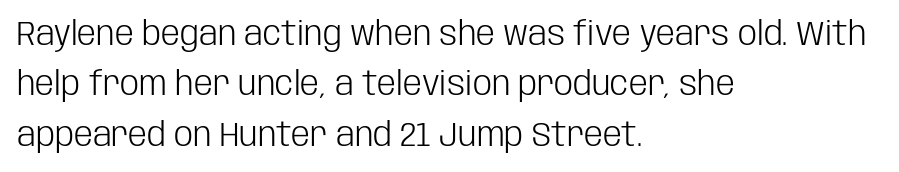
Is the letter spacing exaggerated? No — it looks like the ordinary default. Does the copy run flush right? No — it runs flush left. Line spacing here is normal. Typographically, this falls in the sans-serif category. Varying glyph widths throughout — classic text-font behaviour. The baseline area is clear.
